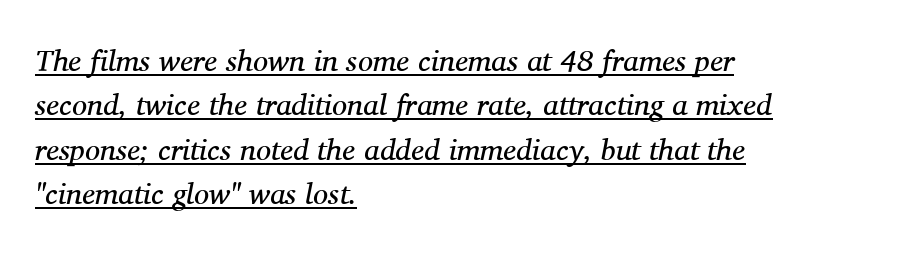
{"serif": "yes", "italic": "yes", "lean": "right", "slant_degrees": 11, "bold": "no", "weight": "regular", "width": "normal", "stroke_contrast": "medium", "x_height": "medium", "monospaced": "no", "underline": "yes", "align": "left", "line_spacing": "normal", "line_spacing_ratio": 1.48, "letter_spacing": "normal", "letter_spacing_em": 0.0, "glyph_px": 30}
